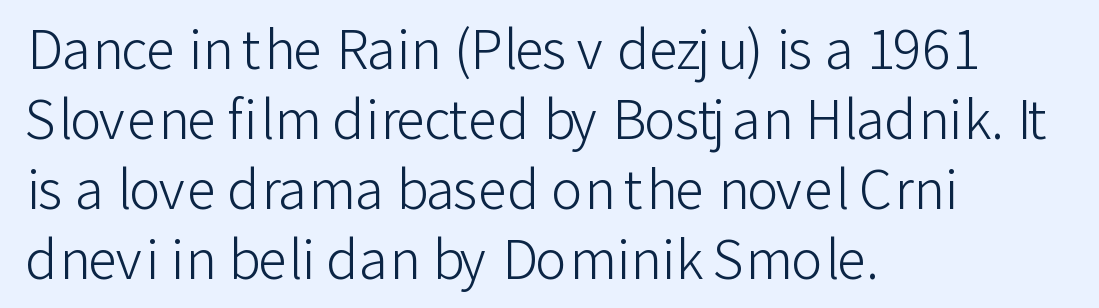
Q: Is the text bold? A: No.
Q: Is the text italic (slanted)? A: No, it is upright.
Q: Is the typeface a serif or a sans-serif typeface? A: Sans-serif.
Q: Is the text underlined? A: No.
Q: How is the paragraph aligned? A: Left-aligned.
Q: Is the spacing between letters normal or unusually wide? A: Normal.
Q: Is the spacing between lines tight, normal or loose? A: Normal.
Q: Width (condensed, normal, or wide)? A: Normal.
Q: Stroke contrast? A: Low.
Q: x-height? A: Medium.
Q: Monospaced? A: No.
